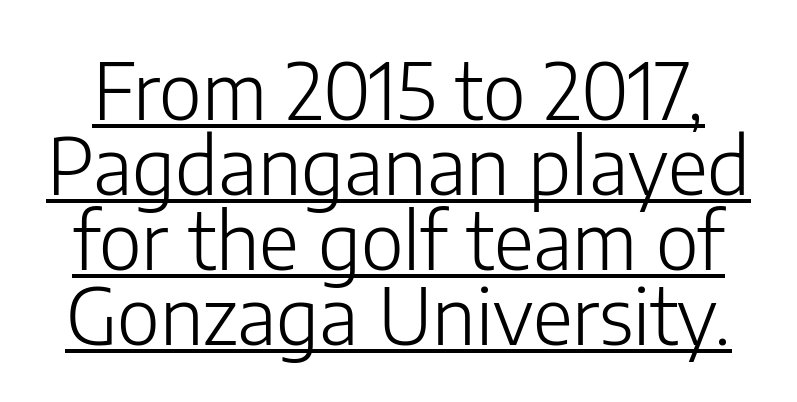
Q: Is the text bold? A: No.
Q: Is the text italic (slanted)? A: No, it is upright.
Q: Is the typeface a serif or a sans-serif typeface? A: Sans-serif.
Q: Is the text underlined? A: Yes.
Q: Is the spacing between letters normal or unusually wide? A: Normal.
Q: Is the spacing between lines tight, normal or loose? A: Tight.
Q: Width (condensed, normal, or wide)? A: Normal.
Q: Stroke contrast? A: Low.
Q: x-height? A: Medium.
Q: Monospaced? A: No.
